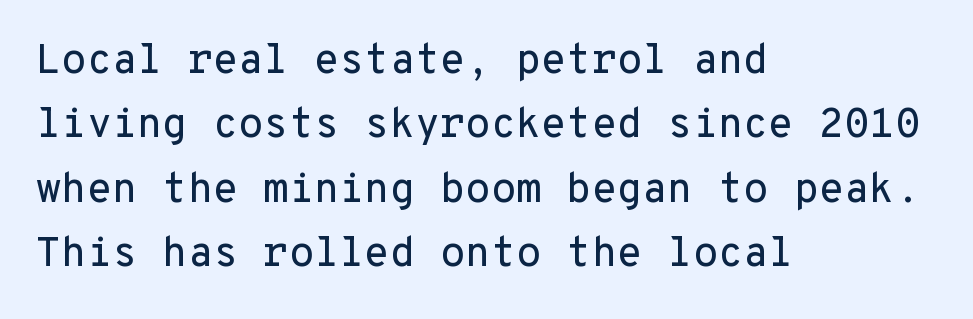
You can tell from the bare stems that sans-serif type was used. Compared with typical paragraphs, the rows here are spaced about the same. The tracking reads as untouched default to a designer's eye. Is this a fixed-width face? Yes — each glyph sits in an identical cell. Quick note: not italic, upright. The paragraph has a hard left edge and a soft right edge.
